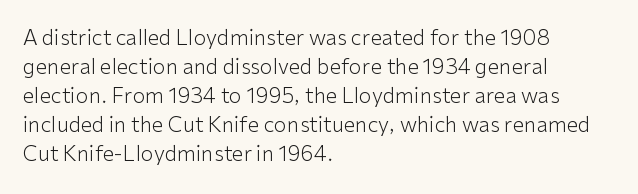
Letters rest on an invisible, unmarked baseline. Heaviness? Minimal to ordinary, like unemphasized prose. The rendering anchors every line to the left-hand side. The line-height multiplier appears to be the usual default.
